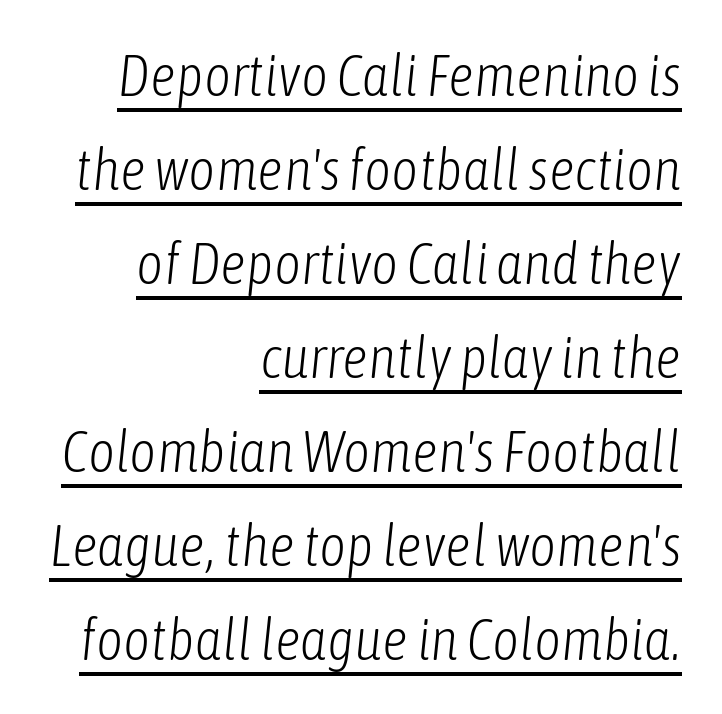
The weight tops out at a normal text grade. Honestly, the underline is the first thing you notice here. Letter spacing: default. Students, observe: this is what conventionally led text looks like.
